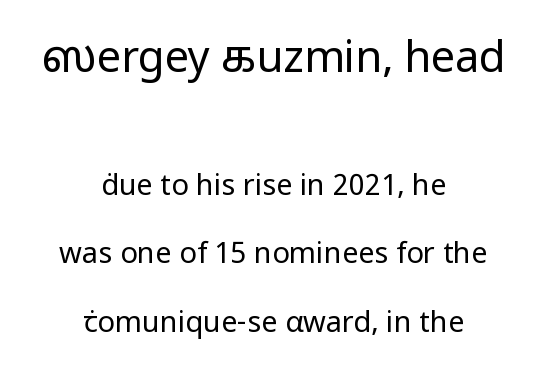
The image shows 43 px regular-weight sans-serif type, upright; set centered, loose line spacing (2.36x), normal letter spacing, not underlined; the first (top) block is 1.48x larger; low stroke contrast and a medium x-height.
